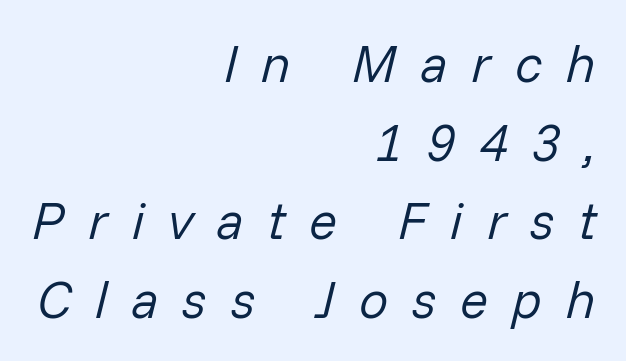
The image shows 52 px regular-weight type, italic (leaning right); set right-aligned, normal line spacing (1.51x), unusually wide letter spacing (+0.46 em), not underlined; low stroke contrast and a medium x-height.
